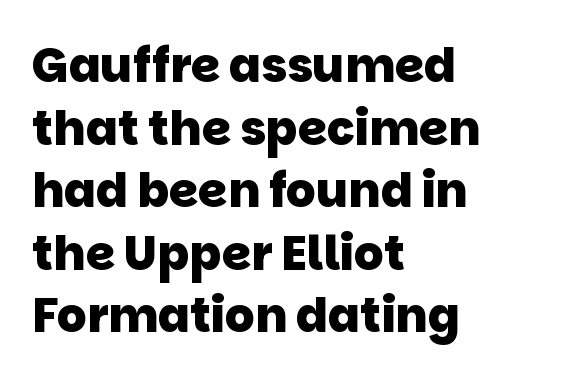
Leading matches the norm, producing a regular column. These lines keep a tight, regular rhythm from letter to letter. The strip under each line holds only bare page. Typographically, this falls in the sans-serif category. Note the varied advance widths — an 'i' is clearly narrower than an 'm'. Heavy, bold letterforms.
